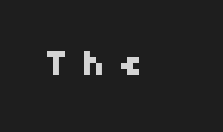
{"serif": "no", "width": "normal", "stroke_contrast": "high", "x_height": "medium", "monospaced": "no", "underline": "no", "letter_spacing": "wide", "letter_spacing_em": 0.4, "glyph_px": 33}
